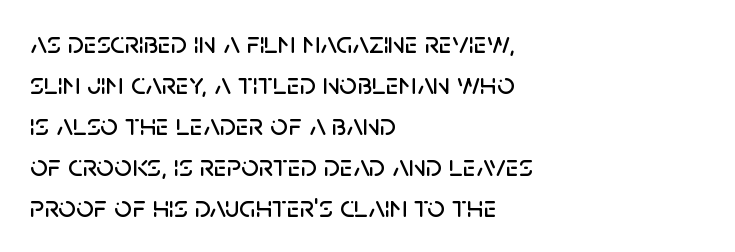
The type sits square on the baseline with zero lean. Check the space under the baseline: it is left empty. This rendering leaves character spacing at its baseline value. The lines sit at an ordinary, default distance from one another. Think of a printed novel: that variable character pitch is what you see here. Grotesque or geometric, the face here clearly has no serifs.
